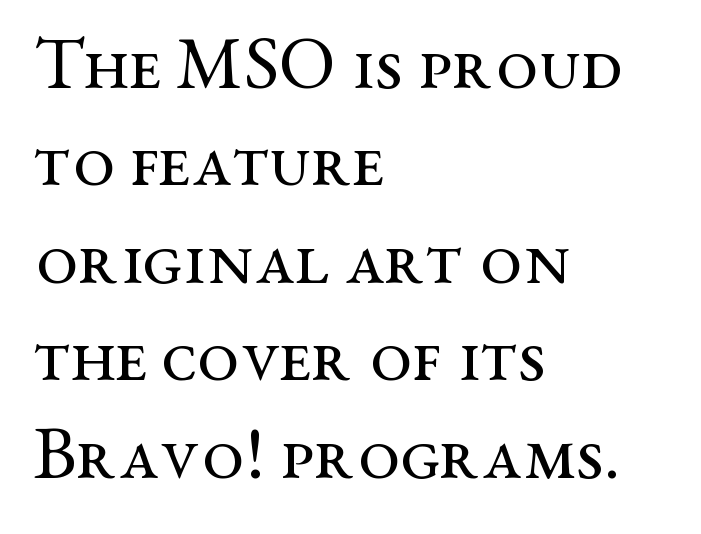
{"serif": "yes", "italic": "no", "bold": "no", "weight": "regular", "width": "wide", "stroke_contrast": "medium", "x_height": "medium", "monospaced": "no", "underline": "no", "align": "left", "line_spacing": "normal", "line_spacing_ratio": 1.3, "letter_spacing": "normal", "letter_spacing_em": 0.0, "glyph_px": 75}
